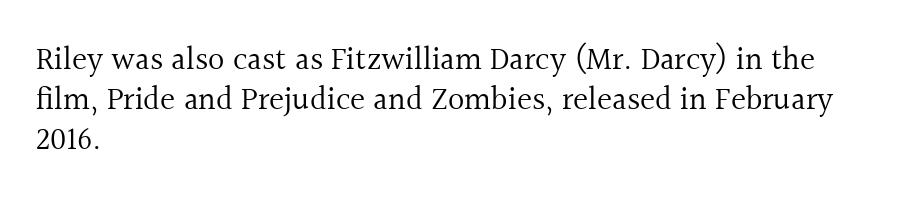
The letterforms sit at book weight or below. Visually the block forms a straight wall on the left and a jagged coastline on the right. Words float on clear page, feet unadorned. In terms of letterform style, serifs are clearly present.
